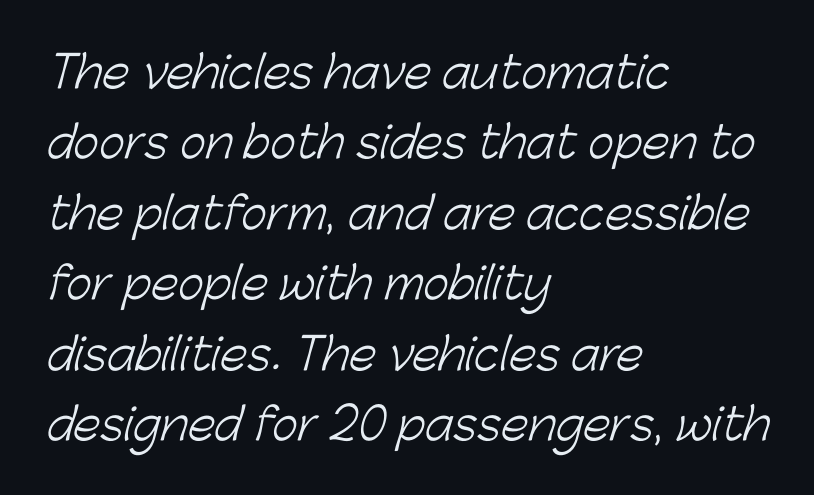
Weight: regular or lighter. Nobody drew a line under any word here. The letters advance in unequal steps, a hallmark of proportional type. Leading: standard.
